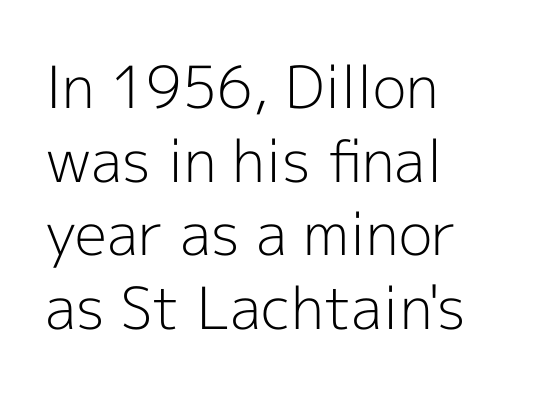
Q: Is the text bold? A: No.
Q: Is the text italic (slanted)? A: No, it is upright.
Q: Is the typeface a serif or a sans-serif typeface? A: Sans-serif.
Q: Is the text underlined? A: No.
Q: How is the paragraph aligned? A: Left-aligned.
Q: Is the spacing between letters normal or unusually wide? A: Normal.
Q: Is the spacing between lines tight, normal or loose? A: Normal.
Q: Width (condensed, normal, or wide)? A: Normal.
Q: x-height? A: Medium.
Q: Monospaced? A: No.
